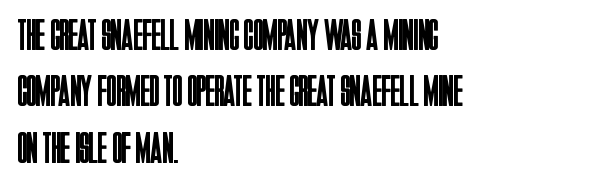
Q: Is the text bold? A: No.
Q: Is the text italic (slanted)? A: No, it is upright.
Q: Is the typeface a serif or a sans-serif typeface? A: Sans-serif.
Q: Is the text underlined? A: No.
Q: How is the paragraph aligned? A: Left-aligned.
Q: Is the spacing between letters normal or unusually wide? A: Normal.
Q: Is the spacing between lines tight, normal or loose? A: Normal.
Q: Width (condensed, normal, or wide)? A: Condensed.
Q: Stroke contrast? A: Low.
Q: x-height? A: Large.
Q: Monospaced? A: No.
